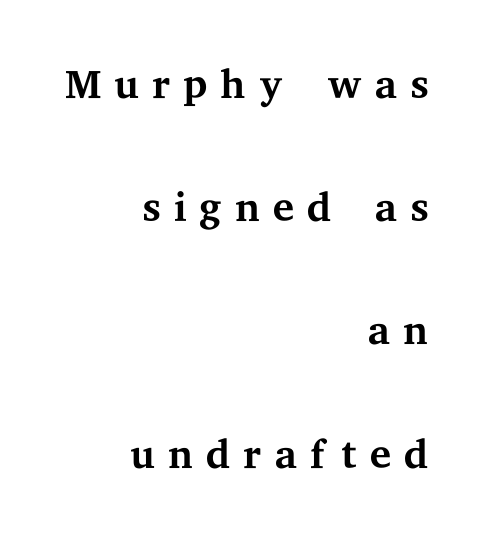
{"serif": "yes", "italic": "no", "bold": "no", "weight": "regular", "width": "wide", "stroke_contrast": "medium", "x_height": "medium", "monospaced": "no", "underline": "no", "align": "right", "line_spacing": "loose", "line_spacing_ratio": 2.02, "glyph_px": 61}
